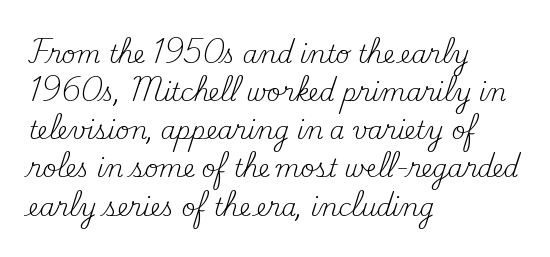
The image shows 24 px text type; set left-aligned, normal line spacing (1.59x), normal letter spacing, not underlined.
